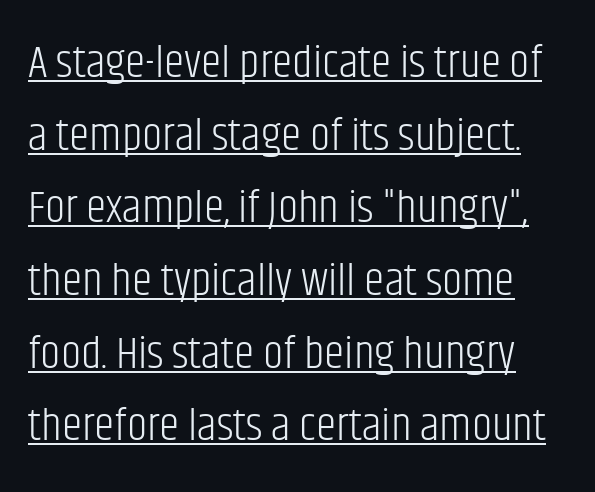
A typesetter would call this proportional, since set widths differ per character. The passage shown has conventional tracking throughout. These lines are composed in type without serifs. The leading is moderate, giving the passage an even texture. The sample's only ornament is a line tracing under the words. Posture: vertical.
